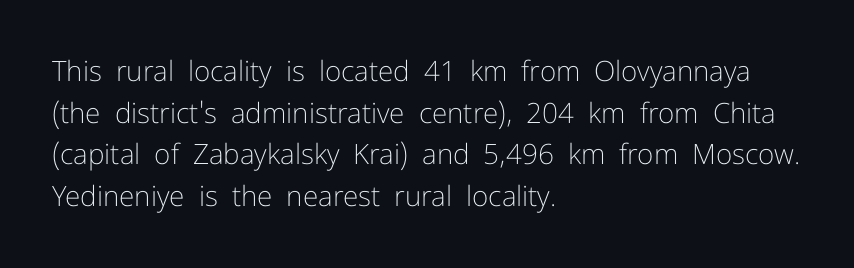
The image shows 28 px light sans-serif type, upright; set left-aligned, normal line spacing (1.49x), normal letter spacing, not underlined; low stroke contrast and a medium x-height.
